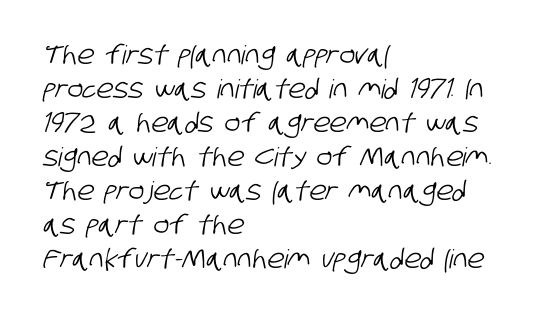
How would I describe the line gaps? Plain and ordinary. These lines are set flush left with a ragged right edge. The space beneath each line is pristine and unruled. Spacing between characters is what you'd get straight out of the box.
